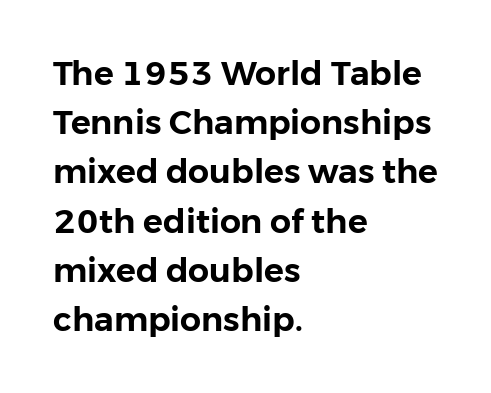
{"serif": "no", "italic": "no", "width": "normal", "stroke_contrast": "low", "x_height": "medium", "monospaced": "no", "underline": "no", "align": "left", "line_spacing": "normal", "line_spacing_ratio": 1.49, "letter_spacing": "normal", "letter_spacing_em": 0.0, "glyph_px": 33}
